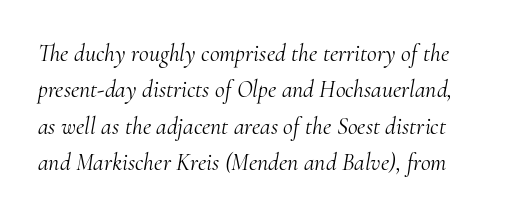
Q: Is the text bold? A: No.
Q: Is the text italic (slanted)? A: Yes, it leans right by about 10 degrees.
Q: Is the text underlined? A: No.
Q: Is the spacing between letters normal or unusually wide? A: Normal.
Q: Is the spacing between lines tight, normal or loose? A: Normal.
